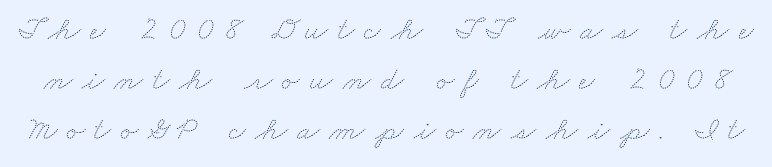
The space directly below the letters is spotless. The letterforms stand isolated, each surrounded by extra space. This block has exactly the height ordinary leading produces. Think of a printed novel: that variable character pitch is what you see here.
